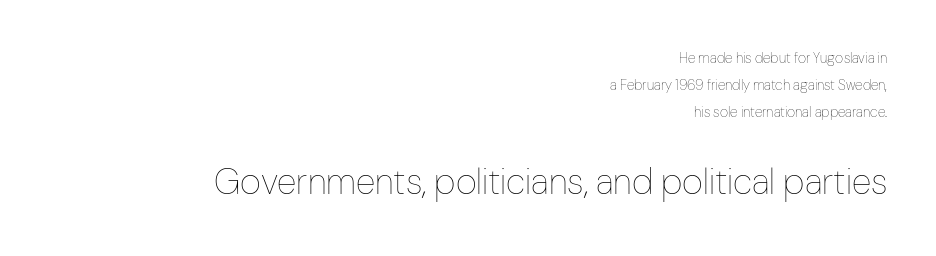
Interline gaps are noticeably wide in this sample. Designer's note — italics off, roman on. Check the space under the baseline: it is left empty. The weight tops out at a normal text grade. The passage is arranged like a letterhead date or caption credit — flush right.
